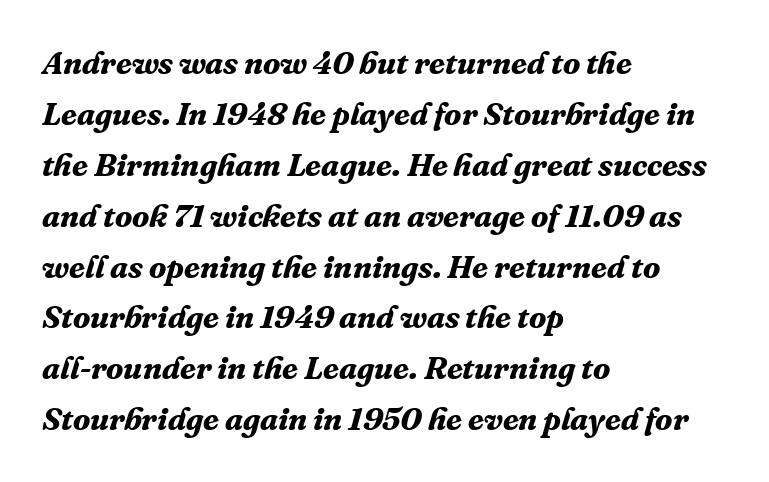
{"serif": "yes", "italic": "yes", "lean": "right", "slant_degrees": 16, "bold": "yes", "weight": "bold", "width": "normal", "stroke_contrast": "medium", "x_height": "medium", "monospaced": "no", "underline": "no", "align": "left", "line_spacing": "normal", "line_spacing_ratio": 1.59, "letter_spacing": "normal", "letter_spacing_em": 0.0, "glyph_px": 32}
